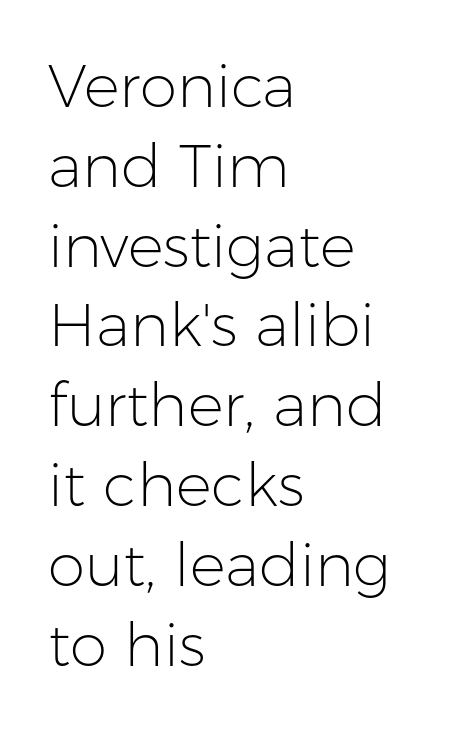
Q: Is the text bold? A: No.
Q: Is the text italic (slanted)? A: No, it is upright.
Q: Is the typeface a serif or a sans-serif typeface? A: Sans-serif.
Q: Is the text underlined? A: No.
Q: How is the paragraph aligned? A: Left-aligned.
Q: Is the spacing between letters normal or unusually wide? A: Normal.
Q: Is the spacing between lines tight, normal or loose? A: Normal.
Q: Width (condensed, normal, or wide)? A: Normal.
Q: Stroke contrast? A: Low.
Q: x-height? A: Medium.
Q: Monospaced? A: No.
